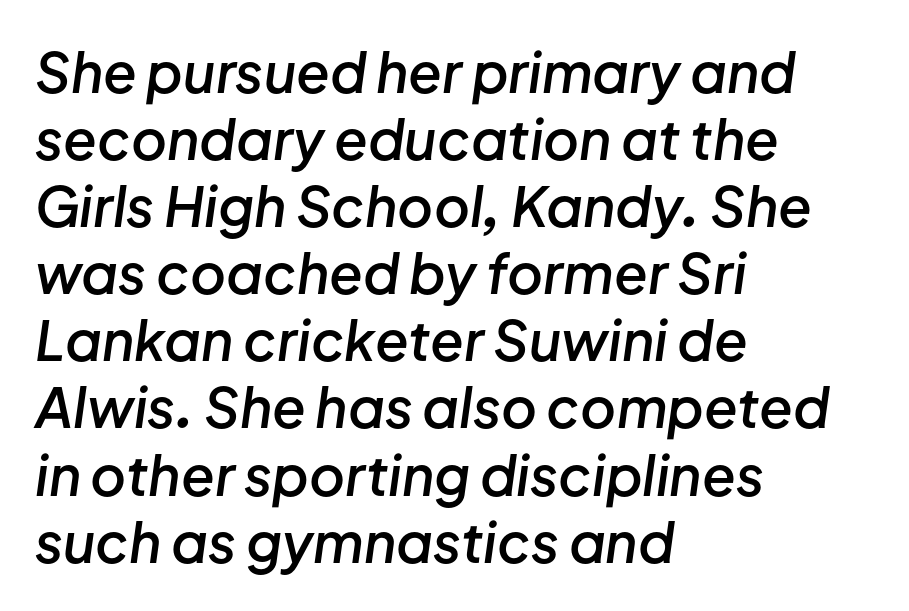
{"italic": "yes", "lean": "right", "slant_degrees": 8, "bold": "semi", "weight": "semibold", "width": "normal", "stroke_contrast": "low", "x_height": "medium", "monospaced": "no", "underline": "no", "align": "left", "line_spacing_ratio": 1.22, "letter_spacing": "normal", "letter_spacing_em": 0.0, "glyph_px": 55}
